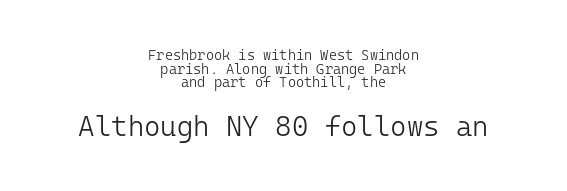
The rendering uses typewriter-style spacing with identical character cells. In this sample the second text group is rendered at the bigger scale. In terms of letterform style, serifs are entirely absent. How are the letters spaced? Ordinarily, with no added tracking. Is there much room between lines? No — they nearly touch.
